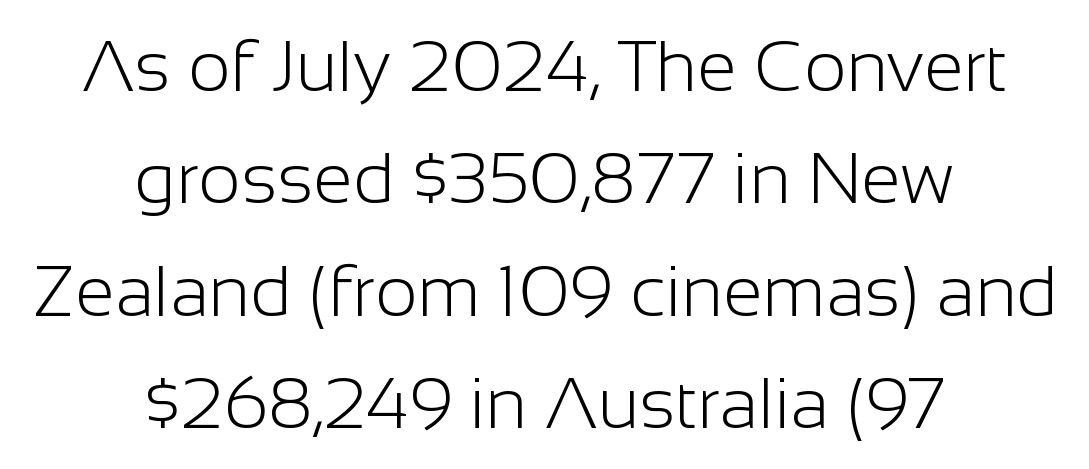
Spacing verdict: proportional, widths tailored to each character. Nothing heavy about these letters — not bold at all. What kind of face is this? One without serifs — a sans. In terms of posture, this sample is upright.
